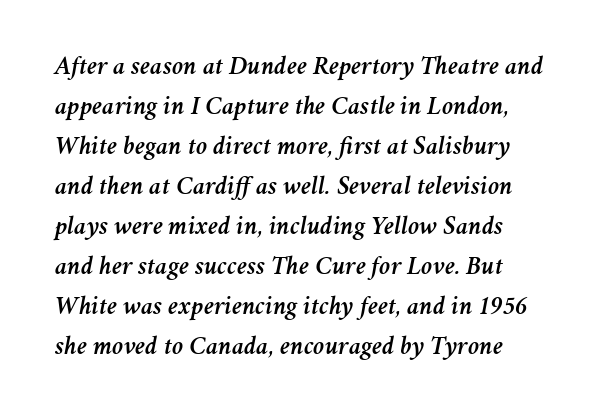
This rendering leaves character spacing at its baseline value. Slanted lettering throughout. Bare-footed words on every line. Quick note: interline space is typical.
